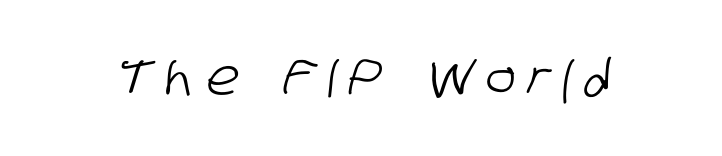
Q: Is the typeface a serif or a sans-serif typeface? A: Sans-serif.
Q: Is the text underlined? A: No.
Q: Is the spacing between letters normal or unusually wide? A: Unusually wide.
Q: Width (condensed, normal, or wide)? A: Condensed.
Q: Stroke contrast? A: Low.
Q: x-height? A: Large.
Q: Monospaced? A: No.
